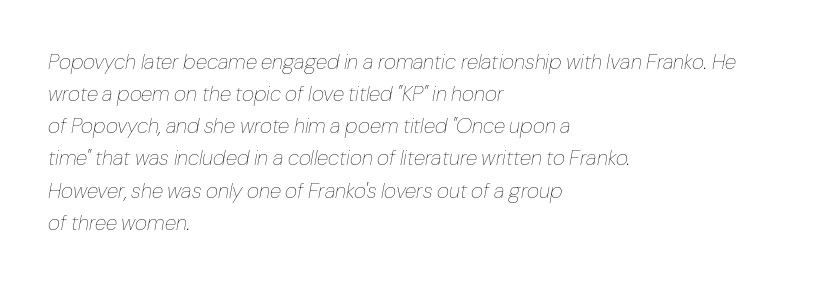
Q: Is the text bold? A: No.
Q: Is the text italic (slanted)? A: Yes, it leans right by about 10 degrees.
Q: Is the text underlined? A: No.
Q: How is the paragraph aligned? A: Left-aligned.
Q: Is the spacing between letters normal or unusually wide? A: Normal.
Q: Is the spacing between lines tight, normal or loose? A: Normal.
